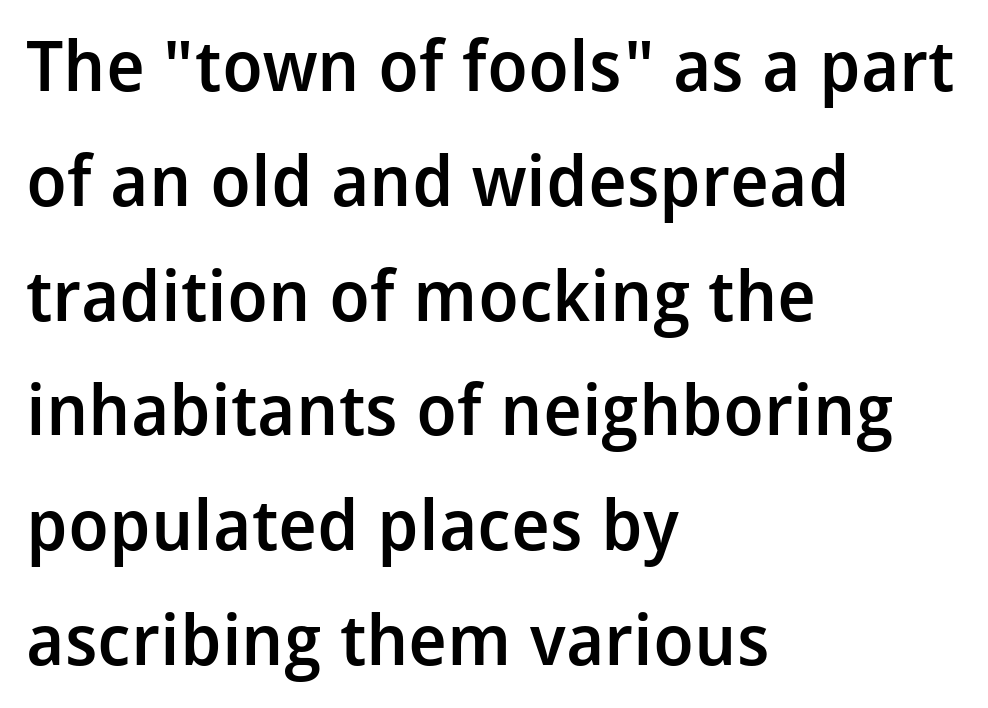
Q: Is the text bold? A: Semi-bold.
Q: Is the text italic (slanted)? A: No, it is upright.
Q: Is the typeface a serif or a sans-serif typeface? A: Sans-serif.
Q: Is the text underlined? A: No.
Q: How is the paragraph aligned? A: Left-aligned.
Q: Is the spacing between letters normal or unusually wide? A: Normal.
Q: Is the spacing between lines tight, normal or loose? A: Normal.
Q: Width (condensed, normal, or wide)? A: Normal.
Q: Stroke contrast? A: Low.
Q: x-height? A: Medium.
Q: Monospaced? A: No.
